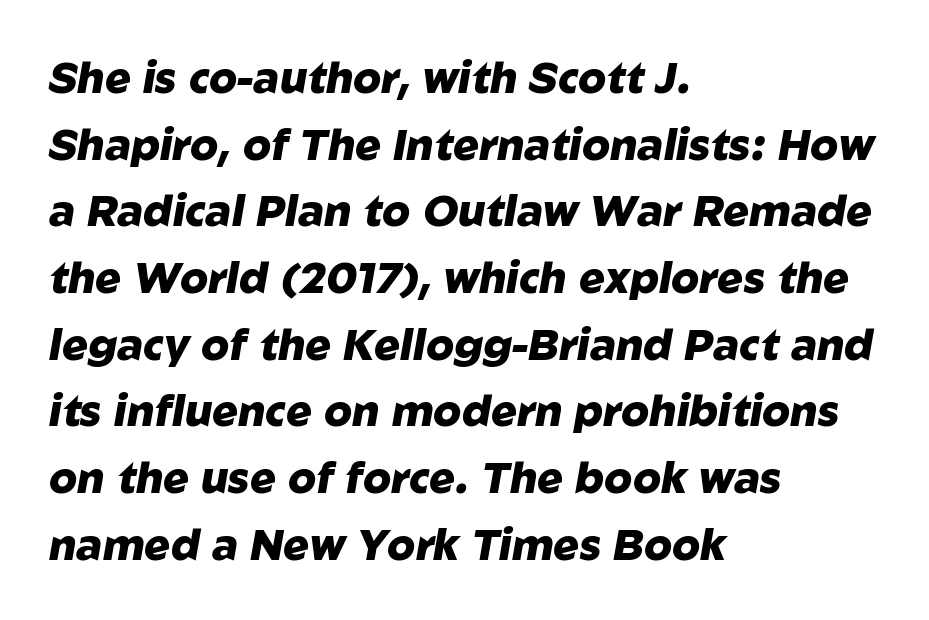
{"italic": "yes", "lean": "right", "slant_degrees": 10, "bold": "yes", "weight": "heavy", "width": "normal", "stroke_contrast": "low", "x_height": "medium", "monospaced": "no", "underline": "no", "align": "left", "line_spacing": "normal", "line_spacing_ratio": 1.55, "letter_spacing": "normal", "letter_spacing_em": 0.0, "glyph_px": 43}
